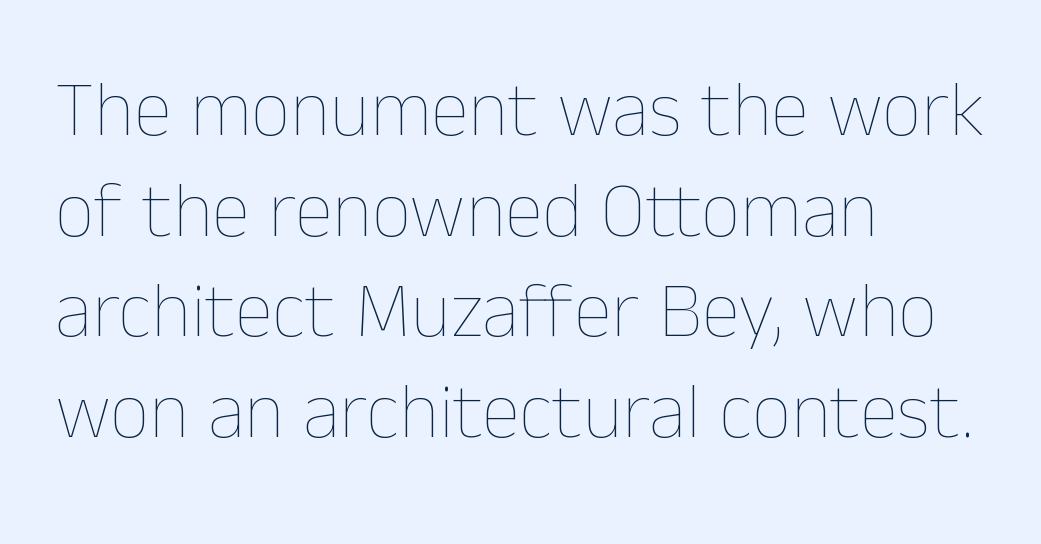
Rule under the text: the space is simply empty. The rendering uses natural spacing where letterforms have individual widths. These lines stack with their left ends in a neat column. Italic? Not at all — the glyphs are vertical.
